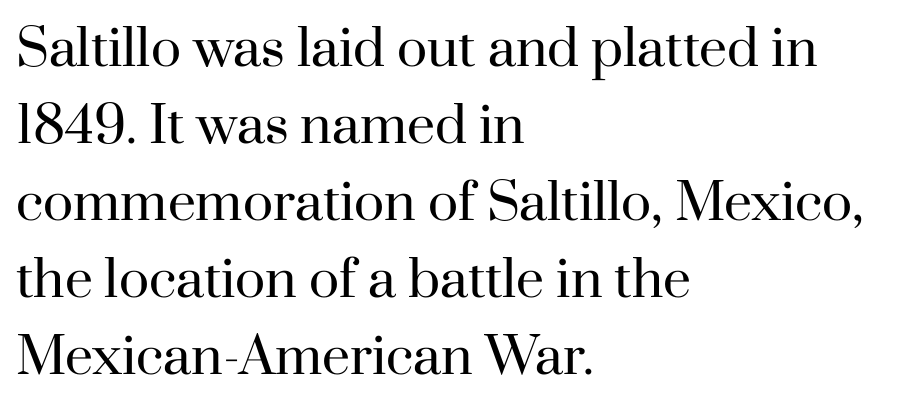
Does extra space separate the letters? No, they use regular spacing. These lines are rendered in a variable-pitch font. The passage shown is not bold in any degree. A roman cut, with each character standing at attention. Is there much room between lines? A standard amount, neither cramped nor airy. The zone under the glyphs is completely vacant.
